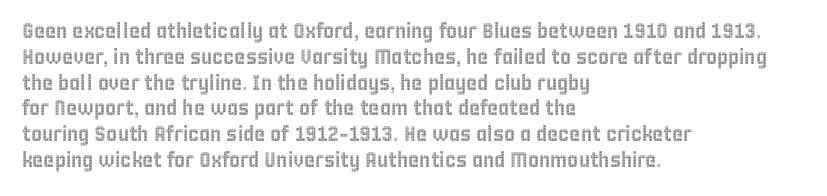
Underline: absent. This rendering uses left alignment, leaving the right contour irregular. A typesetter would mark this as roman, not italic. In terms of letterspacing, this is plain default setting.
